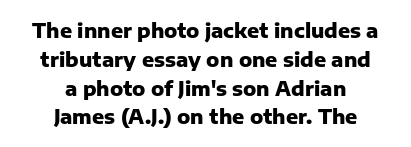
Q: Is the text bold? A: Yes.
Q: Is the text italic (slanted)? A: No, it is upright.
Q: Is the text underlined? A: No.
Q: How is the paragraph aligned? A: Centered.
Q: Is the spacing between letters normal or unusually wide? A: Normal.
Q: Is the spacing between lines tight, normal or loose? A: Normal.
